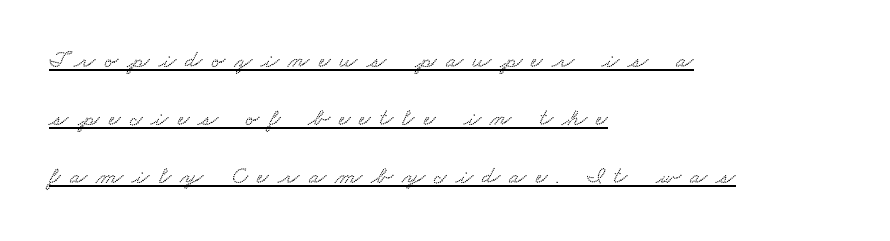
Q: Is the text underlined? A: Yes.
Q: How is the paragraph aligned? A: Left-aligned.
Q: Is the spacing between letters normal or unusually wide? A: Unusually wide.
Q: Is the spacing between lines tight, normal or loose? A: Loose.
